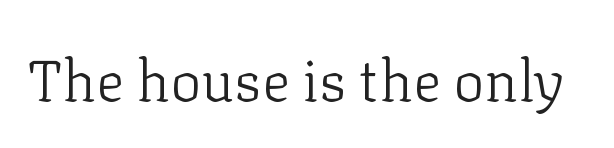
The weight would be labelled regular, book, light, or lighter still. Clear beneath every line of the passage. Characters remain perfectly vertical along every line. Each letter's strokes conclude with small projecting serifs. The letters sit at their default tracking, neither squeezed nor spread. Character widths vary here, with narrow letters taking less room than wide ones.
